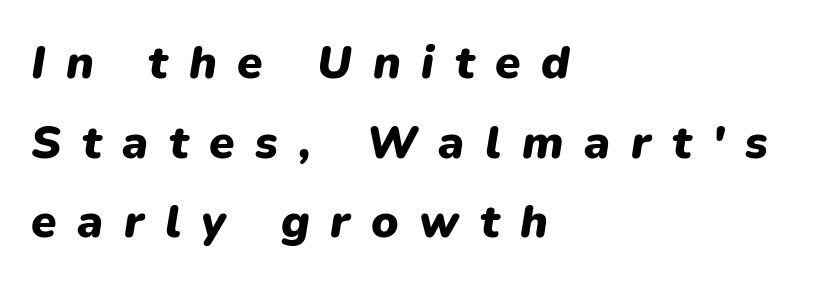
Emphasis-style slanted type is in use. Glyph-to-glyph distance is far greater than everyday printed text. Letters rest on an invisible, unmarked baseline. Here the designer chose a conventional face with non-uniform glyph widths. Strong, thick strokes mark this as bold type.
